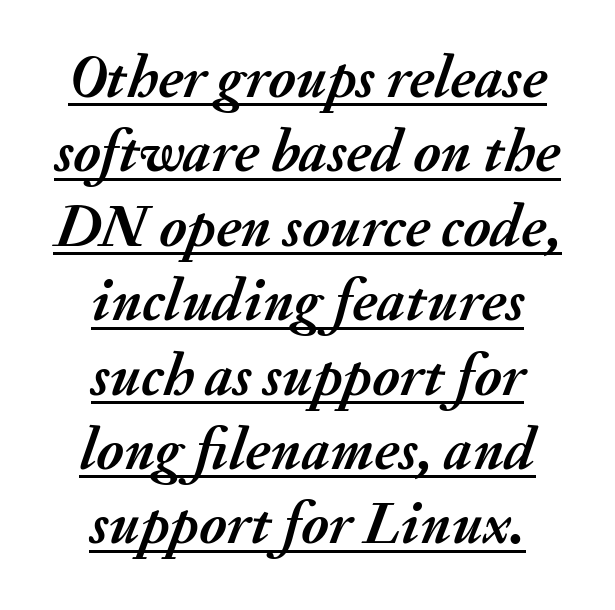
Q: Is the text bold? A: Yes.
Q: Is the text italic (slanted)? A: Yes, it leans right by about 20 degrees.
Q: Is the text underlined? A: Yes.
Q: How is the paragraph aligned? A: Centered.
Q: Is the spacing between letters normal or unusually wide? A: Normal.
Q: Width (condensed, normal, or wide)? A: Normal.
Q: Stroke contrast? A: Medium.
Q: x-height? A: Small.
Q: Monospaced? A: No.
